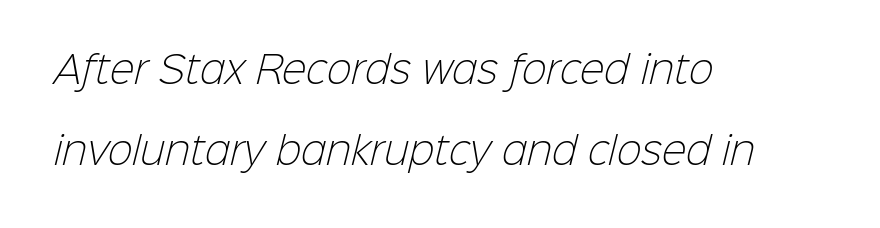
The image shows 37 px light sans-serif type; set left-aligned, loose line spacing (2.2x), normal letter spacing, not underlined; low stroke contrast and a medium x-height.
